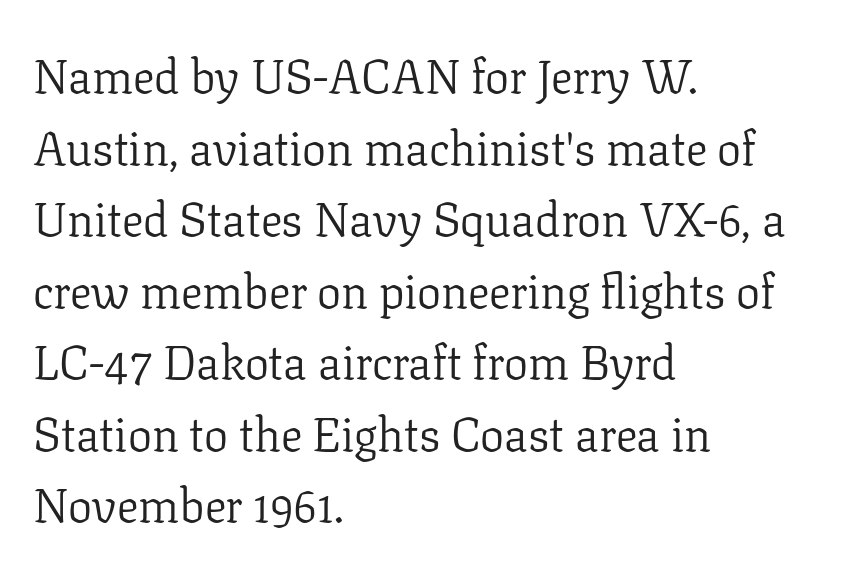
{"serif": "yes", "italic": "no", "bold": "no", "weight": "light", "width": "normal", "stroke_contrast": "low", "x_height": "medium", "monospaced": "no", "underline": "no", "align": "left", "line_spacing": "normal", "line_spacing_ratio": 1.49, "letter_spacing": "normal", "letter_spacing_em": 0.0, "glyph_px": 48}
